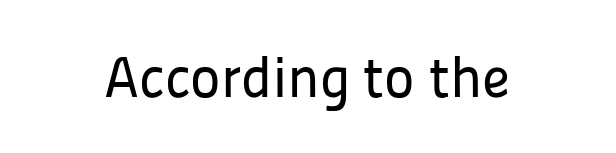
The image shows 58 px sans-serif type, upright; set normal letter spacing, not underlined; low stroke contrast and a medium x-height.
